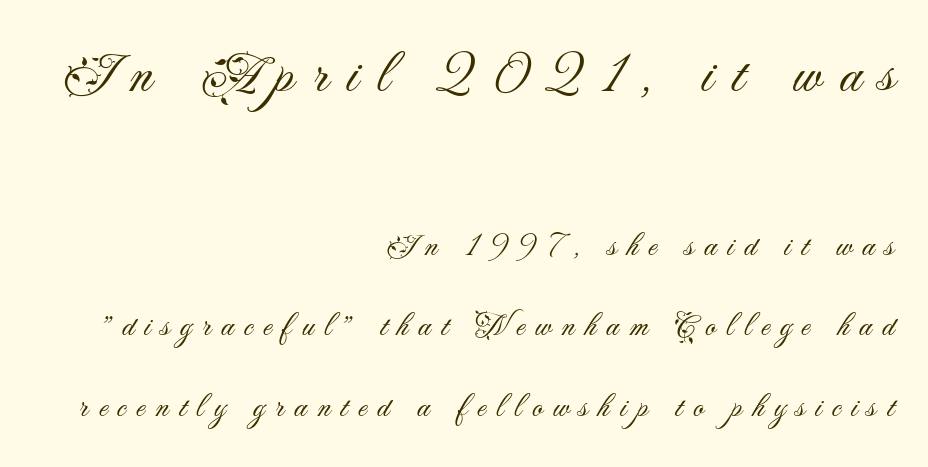
The image shows 58 px light sans-serif type; set right-aligned, loose line spacing (2.44x), unusually wide letter spacing (+0.31 em), not underlined; the first (top) block is 1.76x larger; medium stroke contrast and a small x-height.
